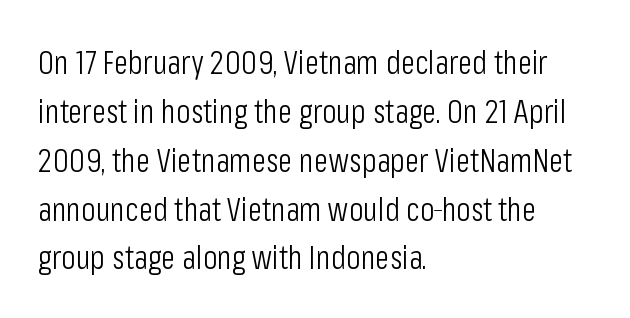
When letters stand straight like this, we call the style roman or upright. A typesetter would call this proportional, since set widths differ per character. Nothing unusual about the tracking: characters are spaced as the font intends. The line-height multiplier appears to be the usual default. Check the space under the baseline: it is left empty. In CSS terms this would be text-align: left.
